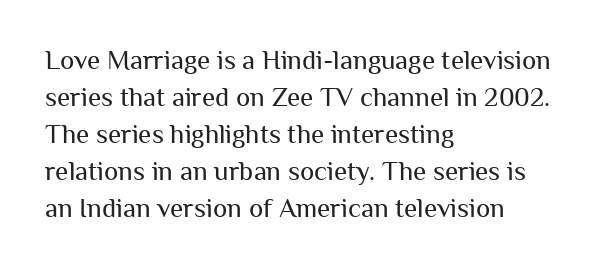
The image shows 27 px text type, upright; set left-aligned, normal line spacing (1.37x), normal letter spacing, not underlined.
